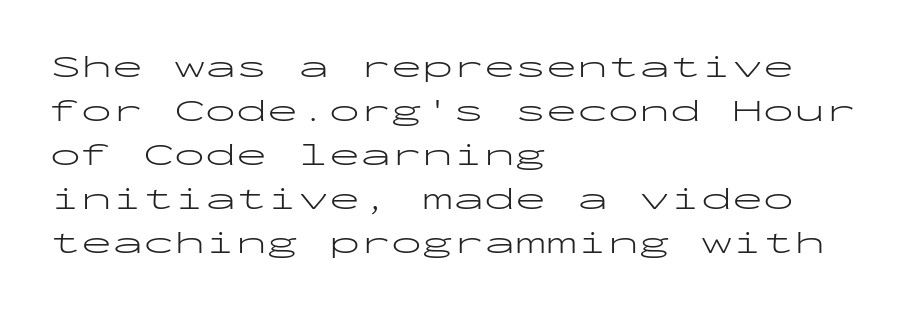
{"serif": "no", "italic": "no", "bold": "no", "weight": "light", "width": "wide", "stroke_contrast": "low", "x_height": "medium", "monospaced": "yes", "underline": "no", "align": "left", "line_spacing": "normal", "line_spacing_ratio": 1.42, "letter_spacing": "normal", "letter_spacing_em": 0.0, "glyph_px": 31}
